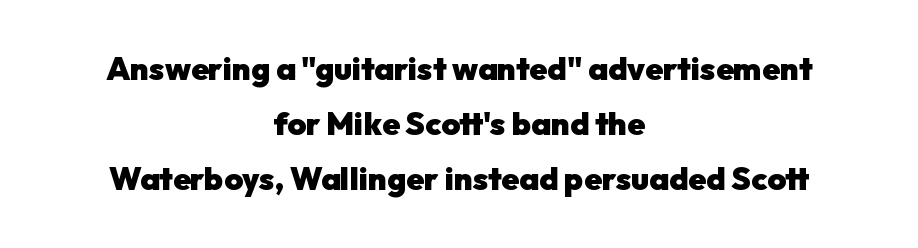
The image shows 32 px heavy sans-serif type, upright; set centered, line spacing 1.72x, normal letter spacing, not underlined; low stroke contrast and a medium x-height.
